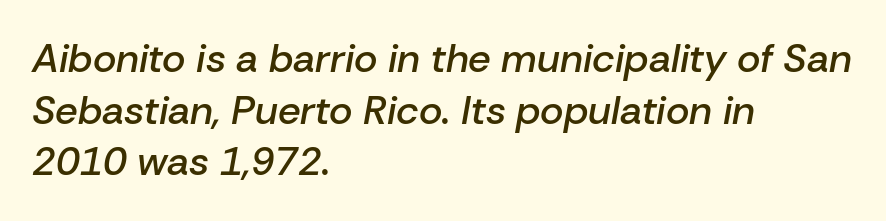
Q: Is the text bold? A: Semi-bold.
Q: Is the text italic (slanted)? A: Yes, it leans right by about 10 degrees.
Q: Is the text underlined? A: No.
Q: How is the paragraph aligned? A: Left-aligned.
Q: Is the spacing between letters normal or unusually wide? A: Normal.
Q: Is the spacing between lines tight, normal or loose? A: Normal.
Q: Width (condensed, normal, or wide)? A: Normal.
Q: Stroke contrast? A: Low.
Q: x-height? A: Medium.
Q: Monospaced? A: No.
